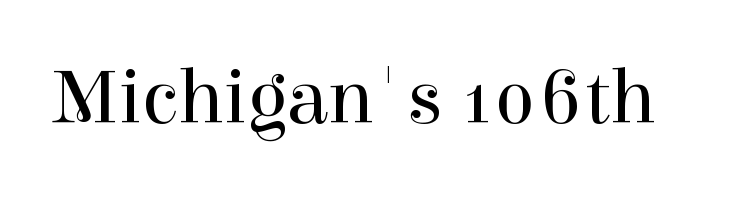
The characters are drawn with everyday or finer stroke widths. These lines keep a tight, regular rhythm from letter to letter. Descender tails drop into unmarked territory. These lines are rendered in a variable-pitch font.
